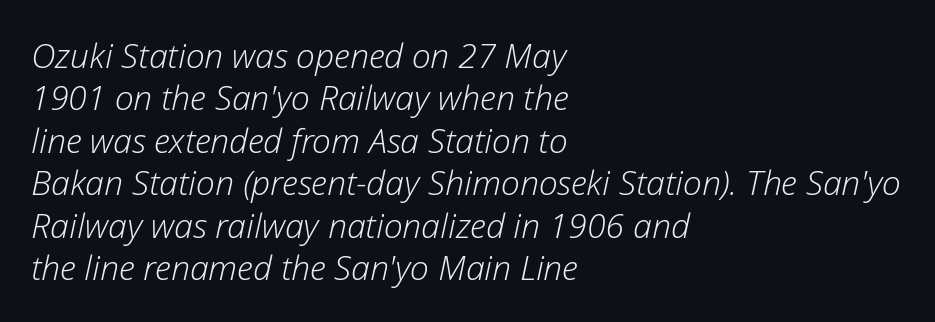
Rendered with sloped, italic letterforms. Students, note that the glyphs here touch the page at normal intervals. Nobody drew a line under any word here. Counters stay open thanks to moderate or lighter strokes. Notice how the passage keeps a crisp vertical edge on the left only.
